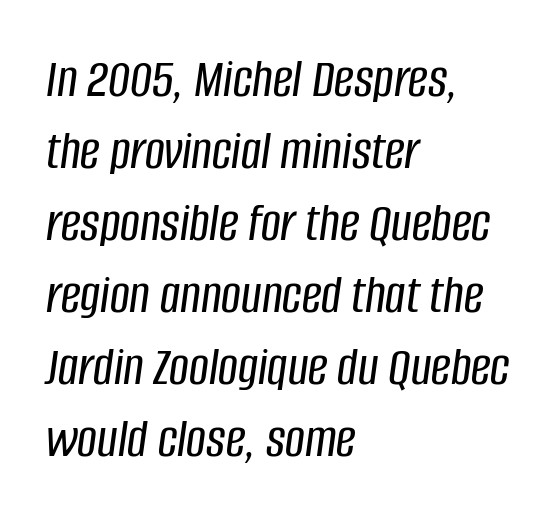
{"italic": "yes", "lean": "right", "slant_degrees": 8, "width": "condensed", "stroke_contrast": "low", "x_height": "large", "monospaced": "no", "underline": "no", "align": "left", "line_spacing": "normal", "line_spacing_ratio": 1.31, "letter_spacing": "normal", "letter_spacing_em": 0.0, "glyph_px": 55}
